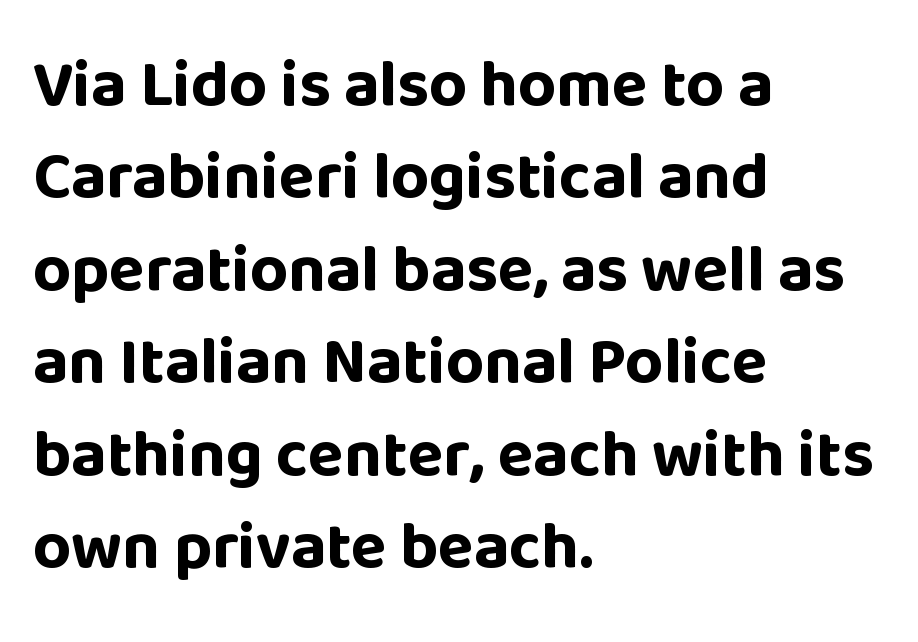
Nope, not italic — everything's standing straight. The typesetting leans heavy: a genuine bold. The designer went with a sans here, leaving each stem footless. The rendering uses a moderate line-height, typical for paragraphs. What stands out about the letter spacing? Nothing — it is the standard amount. The paragraph shown leans on its left margin.
